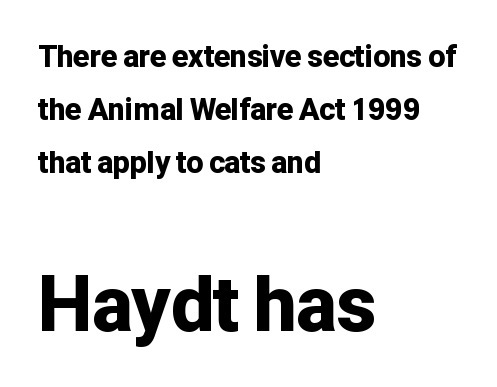
The image shows 76 px bold sans-serif type, upright; set left-aligned, line spacing 1.77x, normal letter spacing, not underlined; the second (bottom) block is 2.53x larger; low stroke contrast and a medium x-height.
